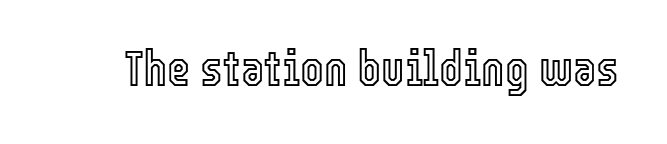
{"italic": "no", "width": "condensed", "x_height": "medium", "monospaced": "no", "underline": "no", "letter_spacing": "normal", "letter_spacing_em": 0.0, "glyph_px": 50}
